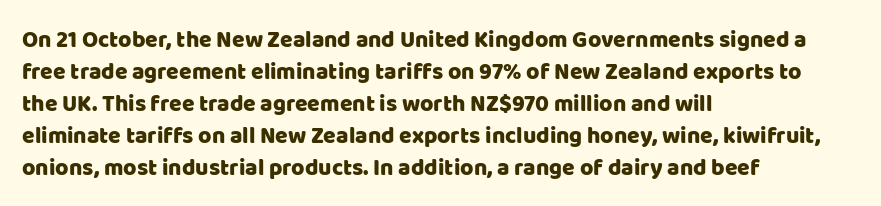
{"italic": "no", "underline": "no", "align": "left", "line_spacing": "normal", "line_spacing_ratio": 1.39, "letter_spacing": "normal", "letter_spacing_em": 0.0, "glyph_px": 23}
